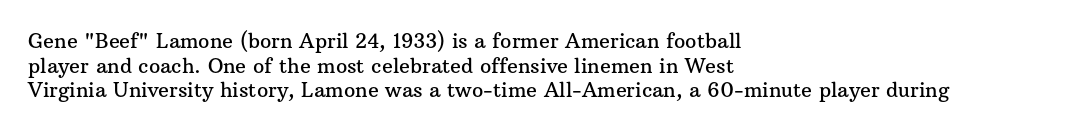
Here the glyphs are tracked normally, forming tight word shapes. The baseline area is clear. Ascenders rise straight up at ninety degrees. These lines stack with their left ends in a neat column.
